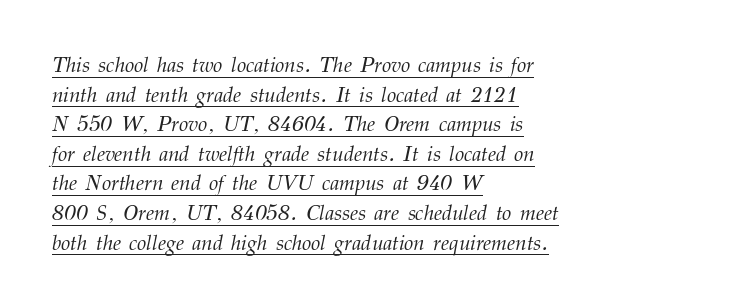
{"italic": "yes", "lean": "right", "slant_degrees": 12, "bold": "no", "underline": "yes", "align": "left", "line_spacing": "normal", "line_spacing_ratio": 1.41, "letter_spacing": "normal", "letter_spacing_em": 0.0, "glyph_px": 21}
